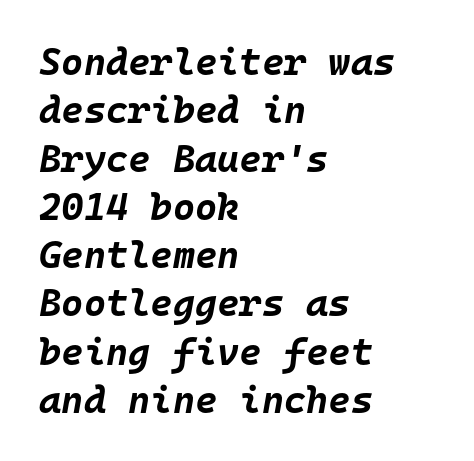
Q: Is the text bold? A: Yes.
Q: Is the text italic (slanted)? A: Yes, it leans right by about 10 degrees.
Q: Is the text underlined? A: No.
Q: How is the paragraph aligned? A: Left-aligned.
Q: Is the spacing between letters normal or unusually wide? A: Normal.
Q: Is the spacing between lines tight, normal or loose? A: Normal.
Q: Width (condensed, normal, or wide)? A: Normal.
Q: Stroke contrast? A: Low.
Q: x-height? A: Large.
Q: Monospaced? A: Yes.
